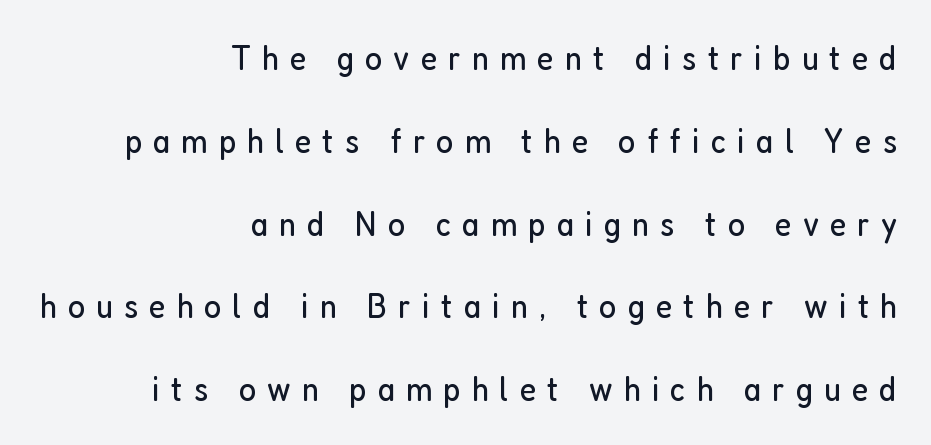
Successive baselines arrive slowly, with a big drop between each. Check where the strokes stop: nothing finishes them off — pure sans. Each letter keeps its own natural width here, so spacing adapts to shape. This is roman type, the default non-slanted kind. The typesetting does not lean heavy: it is not bold.
